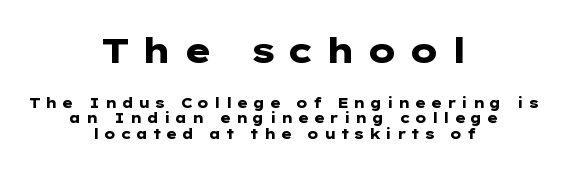
The image shows 35 px heavy, wide sans-serif type, upright; set centered, tight line spacing (1.09x), unusually wide letter spacing (+0.31 em), not underlined; the first (top) block is 2.5x larger; low stroke contrast and a medium x-height.
